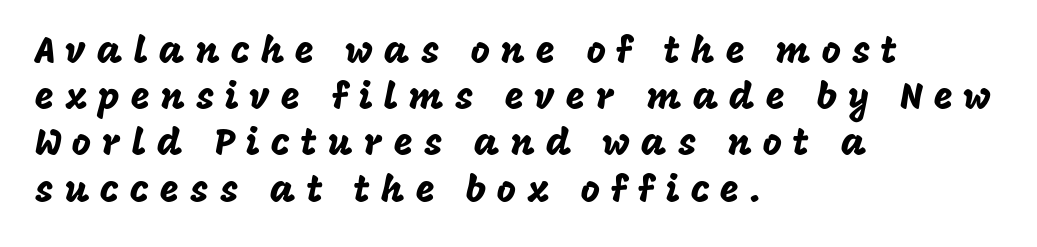
The image shows 37 px sans-serif type; set left-aligned, normal line spacing (1.25x), unusually wide letter spacing (+0.29 em), not underlined; low stroke contrast and a large x-height.
